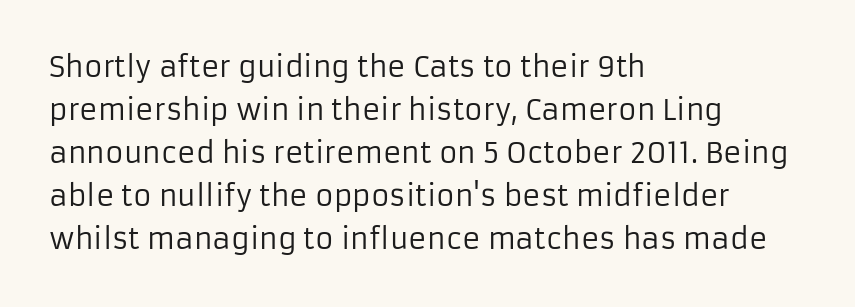
{"serif": "no", "italic": "no", "bold": "no", "weight": "regular", "width": "normal", "stroke_contrast": "low", "x_height": "medium", "monospaced": "no", "underline": "no", "align": "left", "line_spacing": "normal", "line_spacing_ratio": 1.54, "letter_spacing": "normal", "letter_spacing_em": 0.0, "glyph_px": 28}
